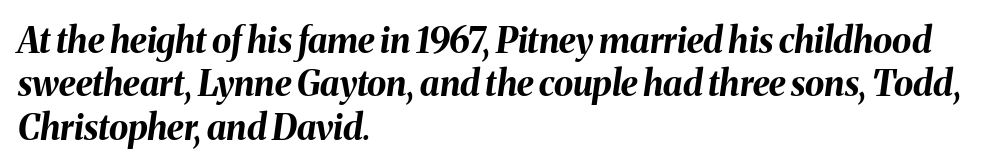
The image shows 35 px bold type, italic (leaning right); set left-aligned, line spacing 1.24x, normal letter spacing, not underlined; medium stroke contrast and a medium x-height.
